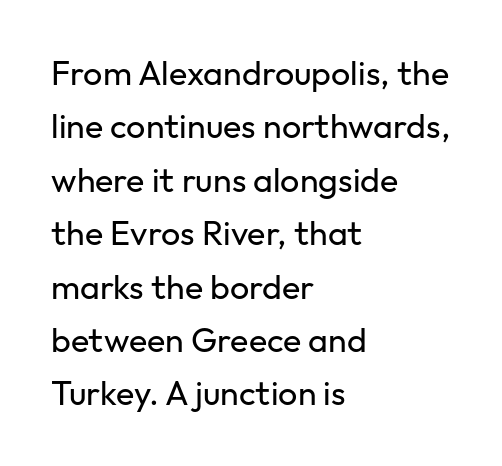
Q: Is the text bold? A: No.
Q: Is the text italic (slanted)? A: No, it is upright.
Q: Is the typeface a serif or a sans-serif typeface? A: Sans-serif.
Q: Is the text underlined? A: No.
Q: How is the paragraph aligned? A: Left-aligned.
Q: Is the spacing between letters normal or unusually wide? A: Normal.
Q: Is the spacing between lines tight, normal or loose? A: Normal.
Q: Width (condensed, normal, or wide)? A: Normal.
Q: Stroke contrast? A: Low.
Q: x-height? A: Medium.
Q: Monospaced? A: No.
